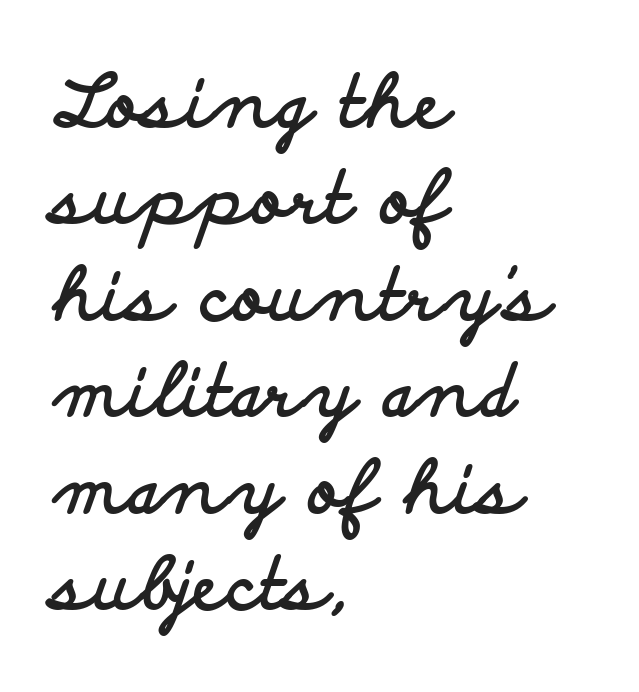
The image shows 72 px bold, wide sans-serif type; set left-aligned, normal line spacing (1.34x), normal letter spacing, not underlined; low stroke contrast and a small x-height.
